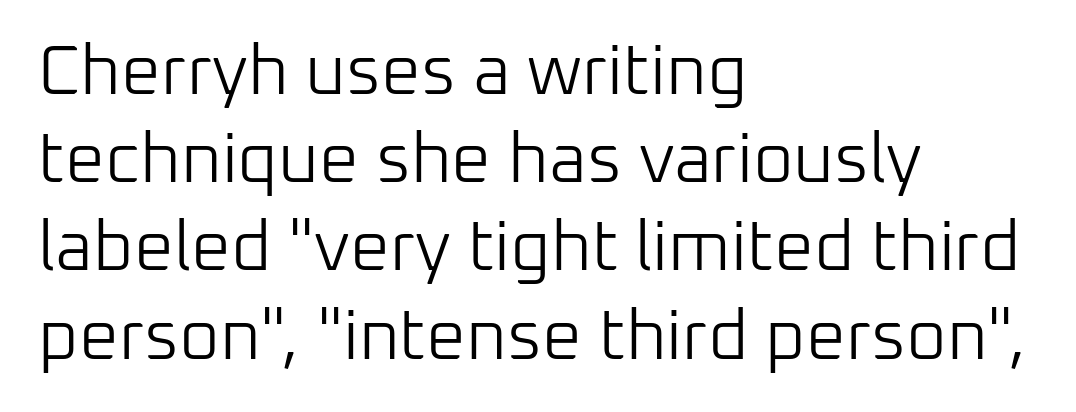
The image shows 70 px light sans-serif type, upright; set left-aligned, normal line spacing (1.26x), normal letter spacing, not underlined; low stroke contrast and a medium x-height.
